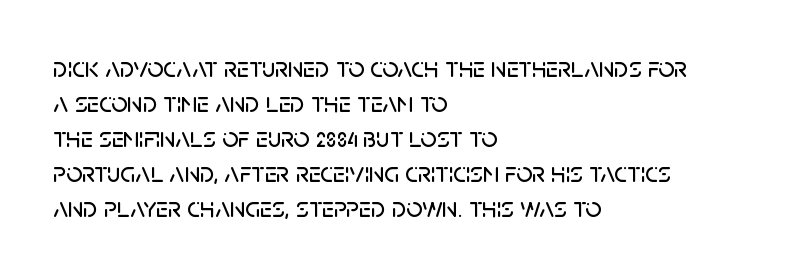
Q: Is the text italic (slanted)? A: No, it is upright.
Q: Is the typeface a serif or a sans-serif typeface? A: Sans-serif.
Q: Is the text underlined? A: No.
Q: How is the paragraph aligned? A: Left-aligned.
Q: Is the spacing between letters normal or unusually wide? A: Normal.
Q: Is the spacing between lines tight, normal or loose? A: Normal.
Q: Width (condensed, normal, or wide)? A: Normal.
Q: Stroke contrast? A: Low.
Q: x-height? A: Large.
Q: Monospaced? A: No.
